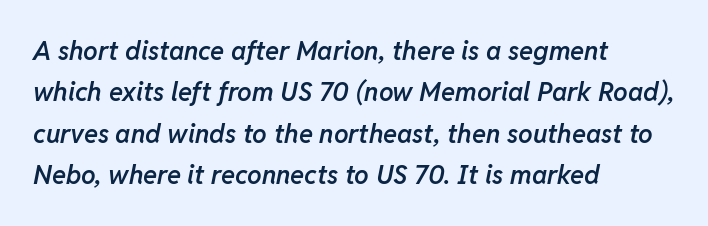
Q: Is the text bold? A: Semi-bold.
Q: Is the text italic (slanted)? A: Yes, it leans right by about 11 degrees.
Q: Is the text underlined? A: No.
Q: How is the paragraph aligned? A: Left-aligned.
Q: Is the spacing between letters normal or unusually wide? A: Normal.
Q: Is the spacing between lines tight, normal or loose? A: Normal.
